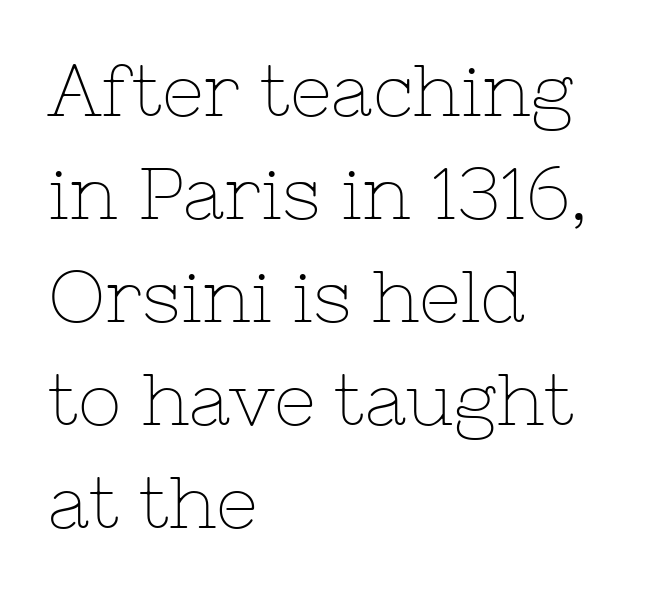
A typesetter would mark this as roman, not italic. Anything drawn beneath the words? Only blank space. No letter is thick-stroked: the sample isn't bold. Characters follow at the spacing the type designer built in. Looks like regular typesetting: each glyph gets only the width it needs. Where is the straight margin? On the left.
